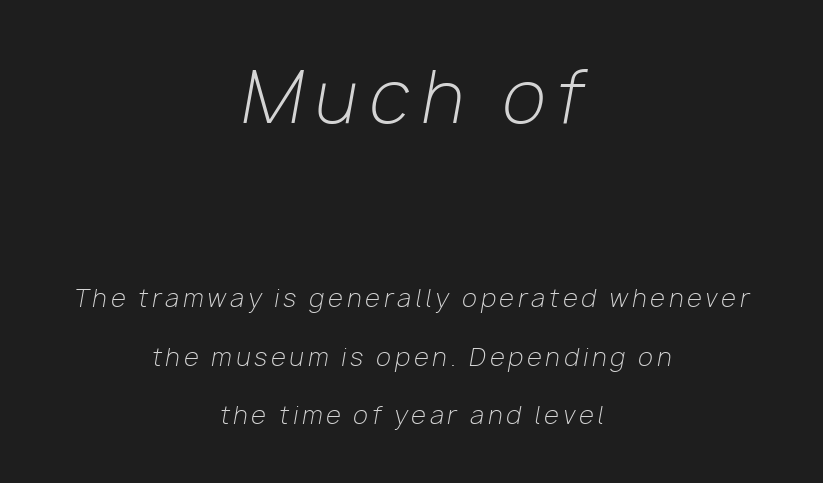
{"italic": "yes", "lean": "right", "slant_degrees": 10, "bold": "no", "weight": "light", "width": "normal", "stroke_contrast": "low", "x_height": "medium", "monospaced": "no", "underline": "no", "align": "center", "line_spacing": "loose", "line_spacing_ratio": 2.45, "larger_block": "first", "size_ratio": 2.96, "glyph_px": 71}
